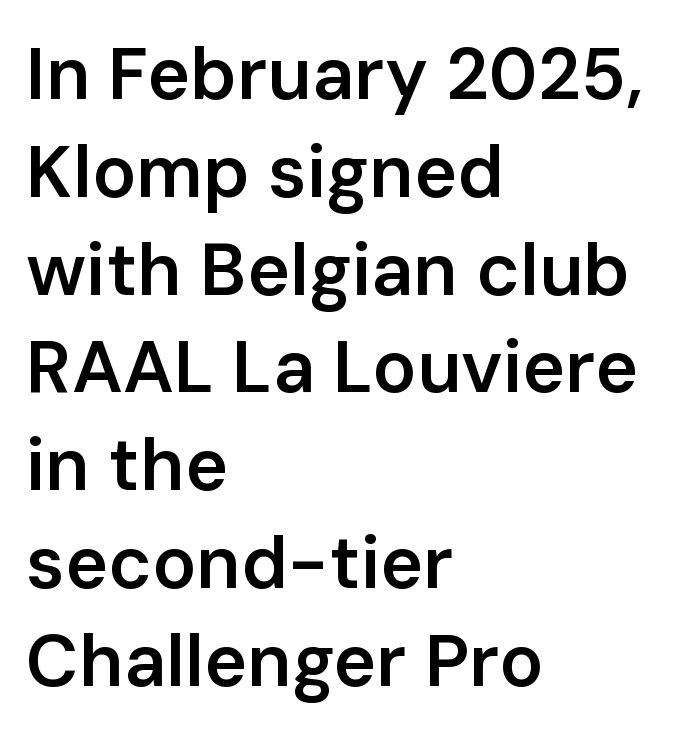
The image shows 73 px semibold sans-serif type, upright; set left-aligned, normal line spacing (1.34x), normal letter spacing, not underlined; low stroke contrast and a medium x-height.
